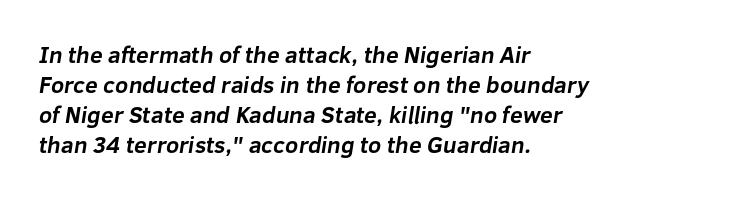
Q: Is the text bold? A: Yes.
Q: Is the text underlined? A: No.
Q: How is the paragraph aligned? A: Left-aligned.
Q: Is the spacing between letters normal or unusually wide? A: Normal.
Q: Is the spacing between lines tight, normal or loose? A: Normal.
